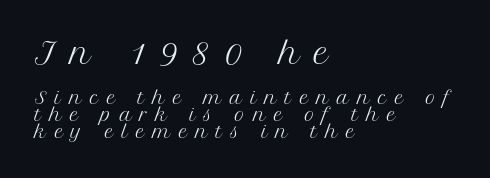
The image shows 29 px regular-weight type; set left-aligned, tight line spacing (0.99x), unusually wide letter spacing (+0.48 em), not underlined; the first (top) block is 1.71x larger; medium stroke contrast and a medium x-height.
